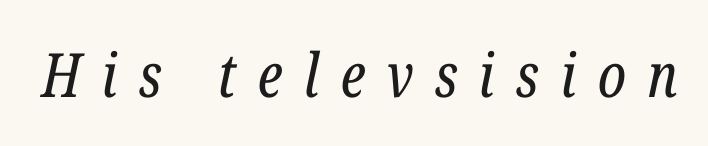
Q: Is the text bold? A: No.
Q: Is the text italic (slanted)? A: Yes, it leans right by about 12 degrees.
Q: Is the typeface a serif or a sans-serif typeface? A: Serif.
Q: Is the text underlined? A: No.
Q: Is the spacing between letters normal or unusually wide? A: Unusually wide.
Q: Width (condensed, normal, or wide)? A: Condensed.
Q: Stroke contrast? A: Low.
Q: x-height? A: Medium.
Q: Monospaced? A: No.
